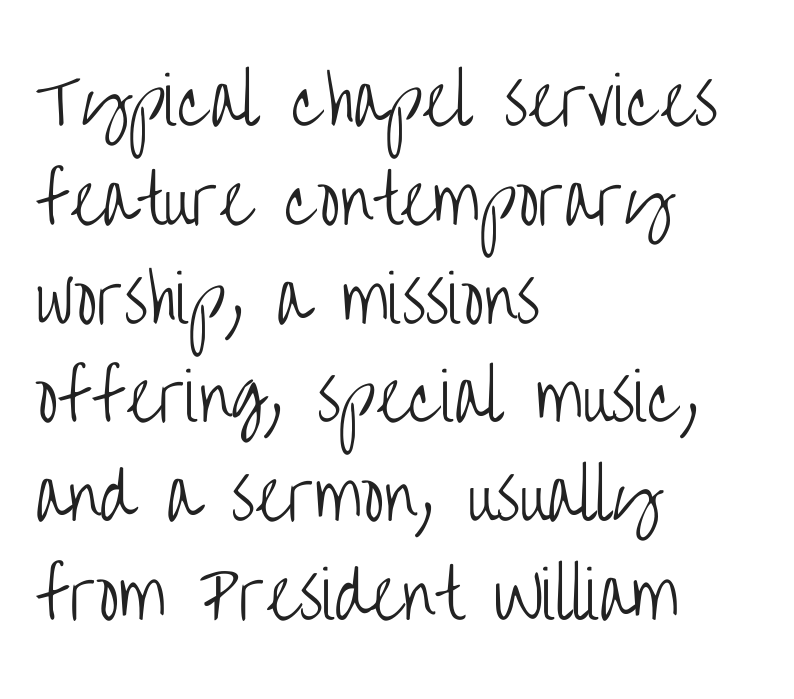
The image shows 65 px light, condensed sans-serif type, upright; set left-aligned, normal line spacing (1.52x), normal letter spacing, not underlined; low stroke contrast and a large x-height.
